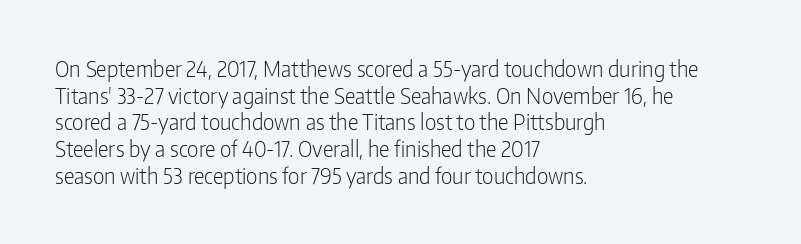
{"italic": "no", "bold": "no", "underline": "no", "align": "left", "line_spacing": "normal", "line_spacing_ratio": 1.27, "letter_spacing": "normal", "letter_spacing_em": 0.0, "glyph_px": 21}
